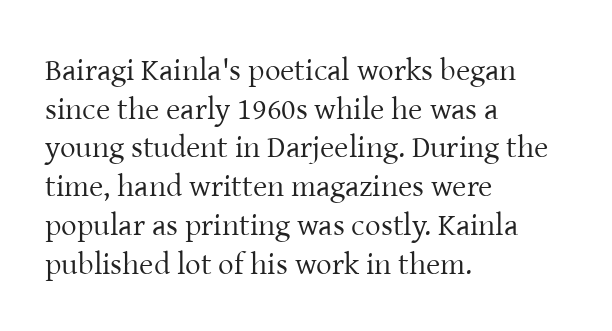
{"serif": "yes", "italic": "no", "bold": "no", "weight": "regular", "width": "normal", "stroke_contrast": "low", "x_height": "medium", "monospaced": "no", "underline": "no", "align": "left", "line_spacing": "normal", "line_spacing_ratio": 1.25, "letter_spacing": "normal", "letter_spacing_em": 0.0, "glyph_px": 31}
